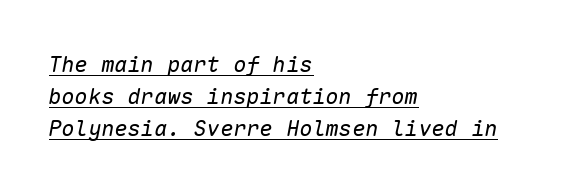
{"italic": "yes", "lean": "right", "slant_degrees": 10, "bold": "no", "underline": "yes", "align": "left", "line_spacing": "normal", "line_spacing_ratio": 1.46, "letter_spacing": "normal", "letter_spacing_em": 0.0, "glyph_px": 22}
